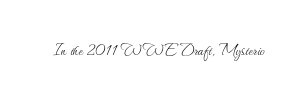
{"bold": "no", "underline": "no", "letter_spacing": "normal", "letter_spacing_em": 0.0, "glyph_px": 20}
